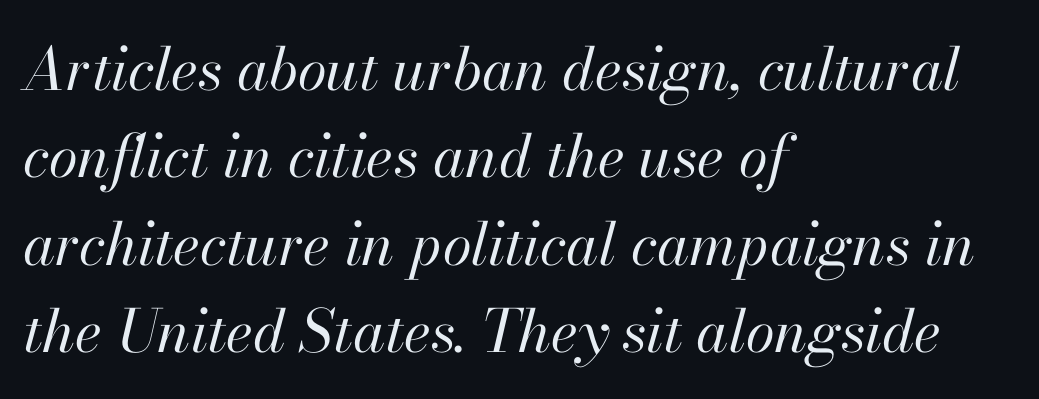
Q: Is the text bold? A: No.
Q: Is the text italic (slanted)? A: Yes, it leans right by about 13 degrees.
Q: Is the text underlined? A: No.
Q: How is the paragraph aligned? A: Left-aligned.
Q: Is the spacing between letters normal or unusually wide? A: Normal.
Q: Is the spacing between lines tight, normal or loose? A: Normal.
Q: Width (condensed, normal, or wide)? A: Normal.
Q: Stroke contrast? A: High.
Q: x-height? A: Small.
Q: Monospaced? A: No.
